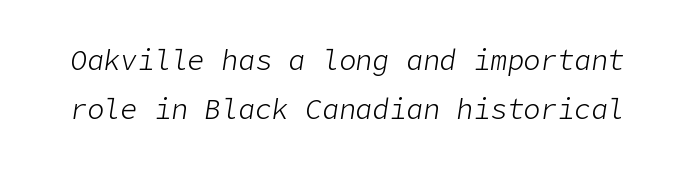
The image shows 28 px light type, italic (leaning right); set line spacing 1.74x, normal letter spacing, not underlined; low stroke contrast and a medium x-height.
